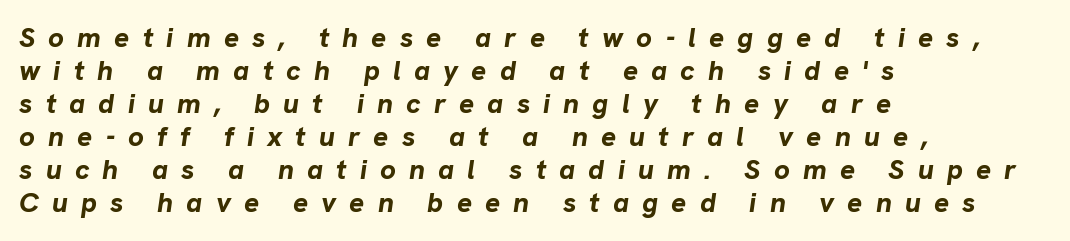
Q: Is the text bold? A: Yes.
Q: Is the text italic (slanted)? A: Yes, it leans right by about 8 degrees.
Q: Is the text underlined? A: No.
Q: How is the paragraph aligned? A: Left-aligned.
Q: Is the spacing between letters normal or unusually wide? A: Unusually wide.
Q: Width (condensed, normal, or wide)? A: Normal.
Q: Stroke contrast? A: Low.
Q: x-height? A: Medium.
Q: Monospaced? A: No.
